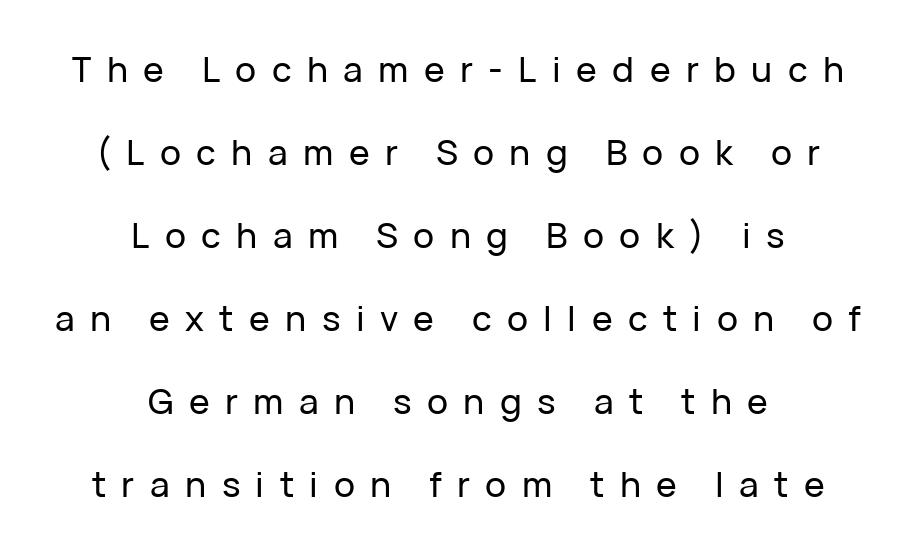
The image shows 35 px sans-serif type, upright; set centered, loose line spacing (2.37x), unusually wide letter spacing (+0.44 em), not underlined; low stroke contrast and a medium x-height.
